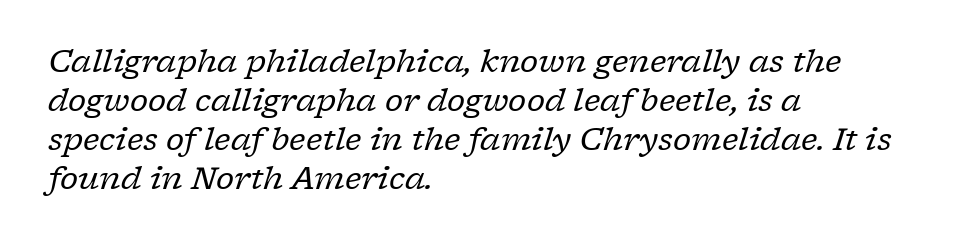
Check under the words: just untouched page. These lines are rendered in a variable-pitch font. Stroke mass is kept to a normal reading level or below. The passage shown is typeset with a serif family. Observe the ordinary spacing: letters are neighbours, not strangers. Yep, that's italic — everything's leaning.
